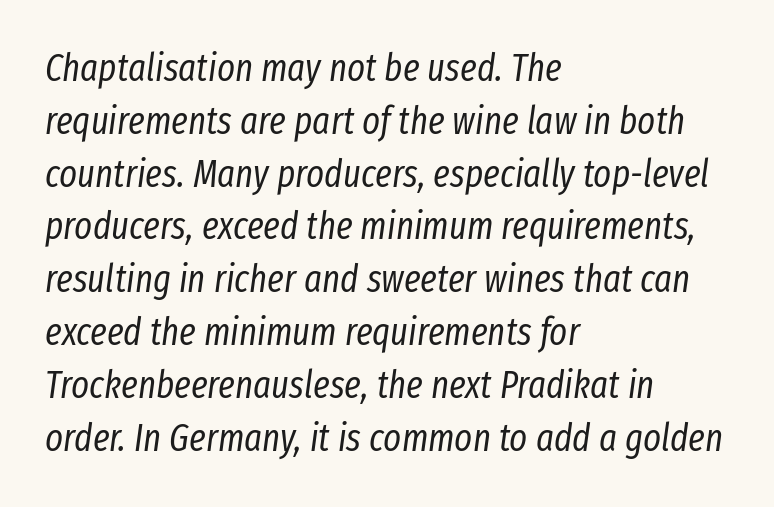
{"italic": "yes", "lean": "right", "slant_degrees": 8, "bold": "no", "weight": "regular", "width": "condensed", "stroke_contrast": "low", "x_height": "medium", "monospaced": "no", "underline": "no", "align": "left", "line_spacing": "normal", "line_spacing_ratio": 1.39, "letter_spacing": "normal", "letter_spacing_em": 0.0, "glyph_px": 38}
